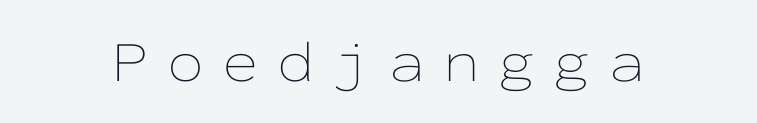
{"italic": "no", "bold": "no", "weight": "thin", "width": "wide", "stroke_contrast": "low", "x_height": "medium", "monospaced": "yes", "underline": "no", "letter_spacing": "wide", "letter_spacing_em": 0.31, "glyph_px": 59}
